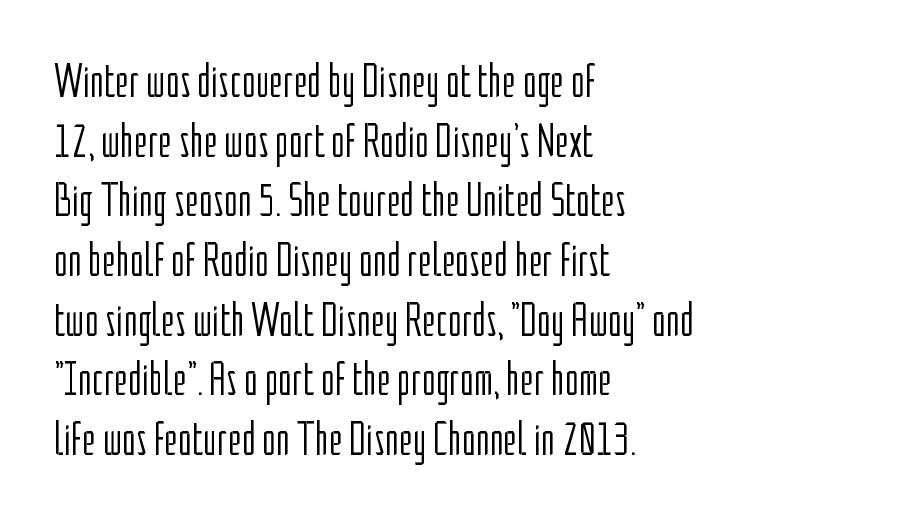
The image shows 47 px light, condensed sans-serif type, upright; set left-aligned, normal line spacing (1.27x), normal letter spacing, not underlined; low stroke contrast and a medium x-height.
